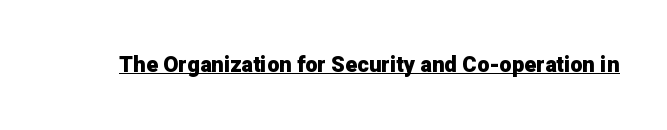
Q: Is the text bold? A: Yes.
Q: Is the text italic (slanted)? A: No, it is upright.
Q: Is the text underlined? A: Yes.
Q: Is the spacing between letters normal or unusually wide? A: Normal.
